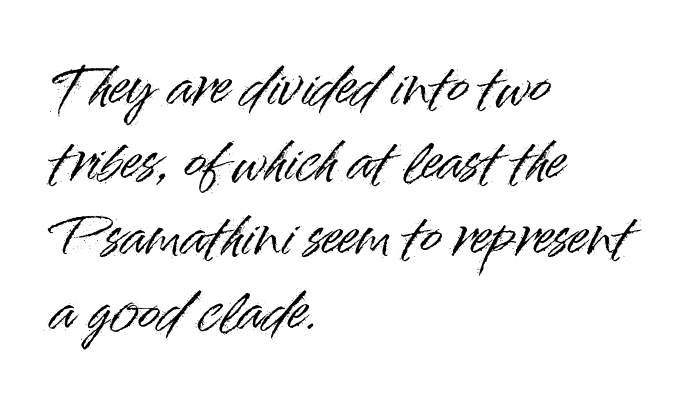
Q: Is the text italic (slanted)? A: Yes.
Q: Is the typeface a serif or a sans-serif typeface? A: Sans-serif.
Q: Is the text underlined? A: No.
Q: How is the paragraph aligned? A: Left-aligned.
Q: Is the spacing between letters normal or unusually wide? A: Normal.
Q: Is the spacing between lines tight, normal or loose? A: Normal.
Q: Width (condensed, normal, or wide)? A: Normal.
Q: Stroke contrast? A: High.
Q: x-height? A: Small.
Q: Monospaced? A: No.
